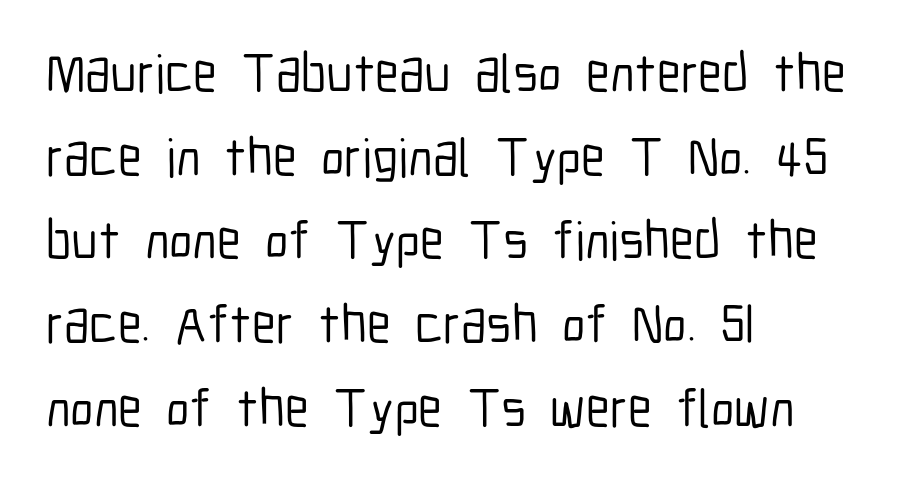
The image shows 54 px condensed sans-serif type, upright; set left-aligned, normal line spacing (1.55x), normal letter spacing, not underlined; low stroke contrast and a medium x-height.
